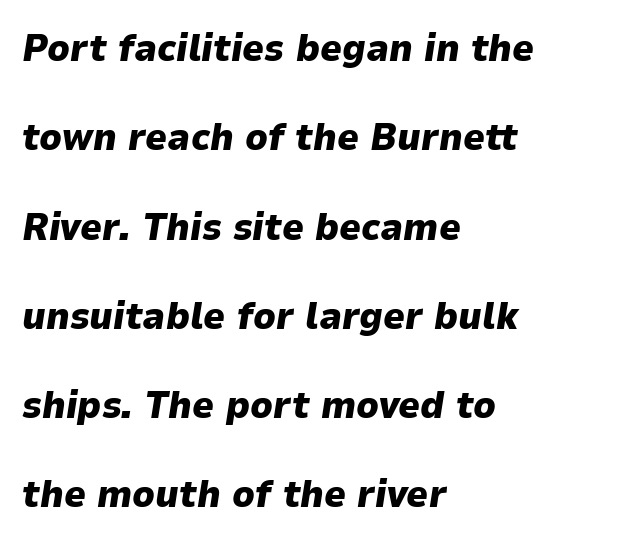
Q: Is the text bold? A: Yes.
Q: Is the text italic (slanted)? A: Yes, it leans right by about 9 degrees.
Q: Is the text underlined? A: No.
Q: How is the paragraph aligned? A: Left-aligned.
Q: Is the spacing between letters normal or unusually wide? A: Normal.
Q: Is the spacing between lines tight, normal or loose? A: Loose.
Q: Width (condensed, normal, or wide)? A: Normal.
Q: Stroke contrast? A: Low.
Q: x-height? A: Medium.
Q: Monospaced? A: No.
